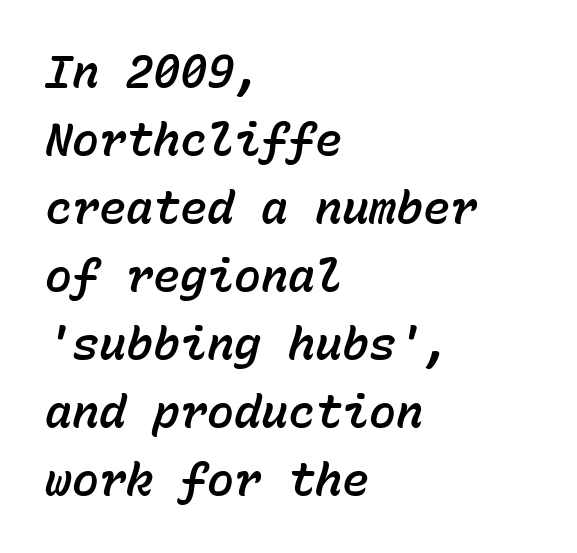
Q: Is the text italic (slanted)? A: Yes, it leans right by about 15 degrees.
Q: Is the text underlined? A: No.
Q: How is the paragraph aligned? A: Left-aligned.
Q: Is the spacing between letters normal or unusually wide? A: Normal.
Q: Is the spacing between lines tight, normal or loose? A: Normal.
Q: Width (condensed, normal, or wide)? A: Normal.
Q: Stroke contrast? A: Low.
Q: x-height? A: Medium.
Q: Monospaced? A: Yes.
